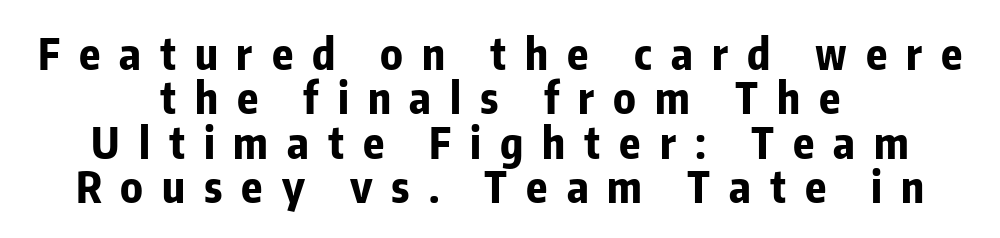
The face used here is rendered with a markedly widened letterfit. Anything drawn beneath the words? Only blank space. One glance says dense: line gaps are narrower than usual. The rendering uses natural spacing where letterforms have individual widths. Is the block centered? Yes — each line is placed symmetrically about the middle.
